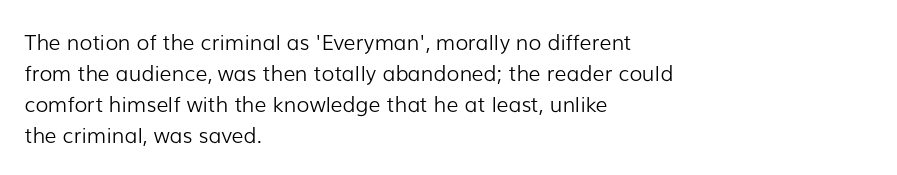
If you drew a line through each stem, it would be perfectly vertical. Leftover space on each line is placed entirely after the last word. The vertical gap from one line to the next is medium. The specimen omits any rule beneath the text block's lines.
